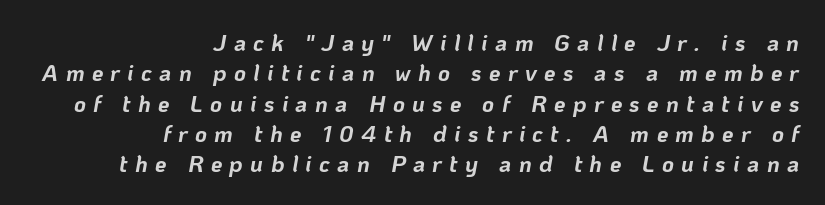
The ragged edge is on the left, which tells us the setting is flush right. Does extra space separate the letters? Yes, quite a lot of it. Interline gaps are of average width in this sample. The glyphs have the mass of a bold cut. Any mark beneath the type? The region is blank. Slanted lettering throughout.
